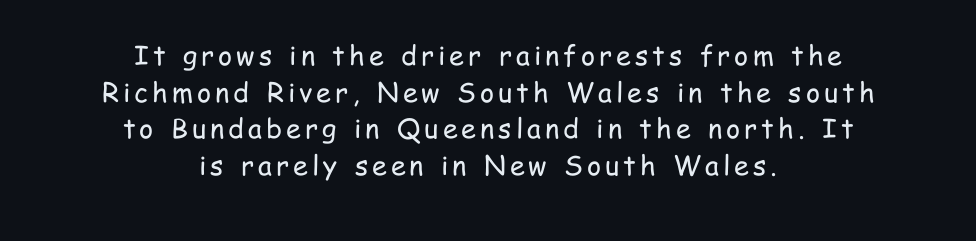
The image shows 27 px text type, upright; set centered, normal line spacing (1.36x), not underlined.
